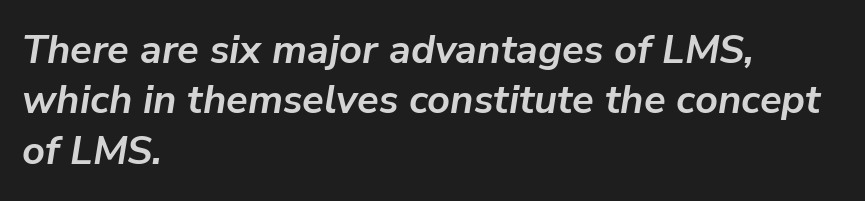
Caption: bold face, heavy strokes. Glyph-to-glyph distance matches everyday printed text. Underline: absent. The axis of the letterforms is tilted away from vertical. Horizontally, the lines are justified to the leading edge only. A normal amount of white space separates one row of letters from the next.
